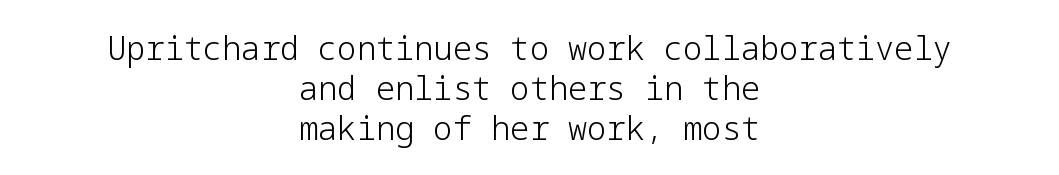
The image shows 32 px light sans-serif type, upright; set centered, normal line spacing (1.25x), normal letter spacing, not underlined; low stroke contrast and a medium x-height.
